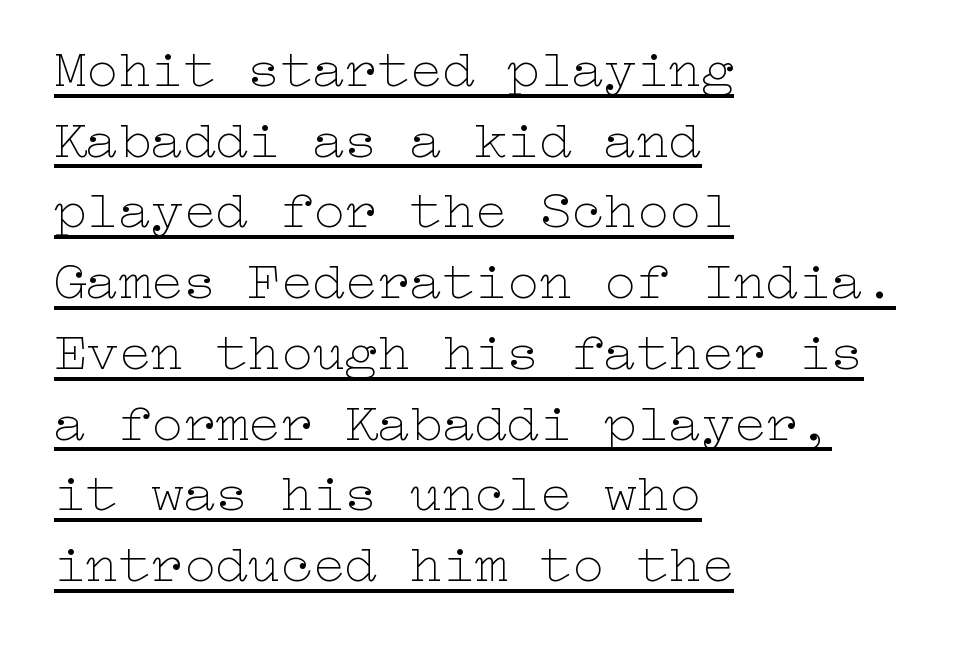
Q: Is the text bold? A: No.
Q: Is the text italic (slanted)? A: No, it is upright.
Q: Is the text underlined? A: Yes.
Q: How is the paragraph aligned? A: Left-aligned.
Q: Is the spacing between letters normal or unusually wide? A: Normal.
Q: Is the spacing between lines tight, normal or loose? A: Normal.
Q: Width (condensed, normal, or wide)? A: Wide.
Q: Stroke contrast? A: Low.
Q: x-height? A: Medium.
